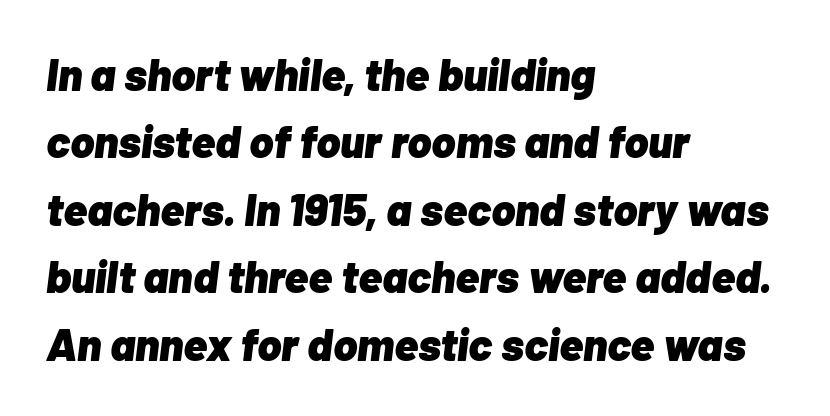
Underlining? Definitely not there. Its strokes are broad and dark, the hallmark of bold type. The type is set solid horizontally, with unmodified tracking. It's the slanting kind of type.
